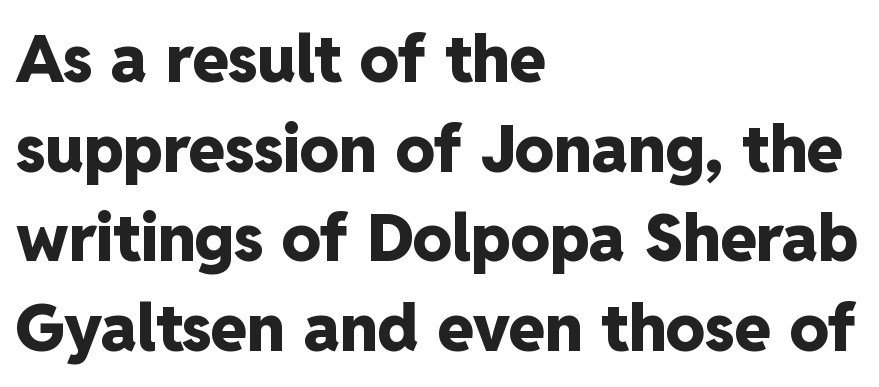
The image shows 65 px heavy sans-serif type, upright; set left-aligned, normal line spacing (1.38x), normal letter spacing, not underlined; low stroke contrast and a medium x-height.
